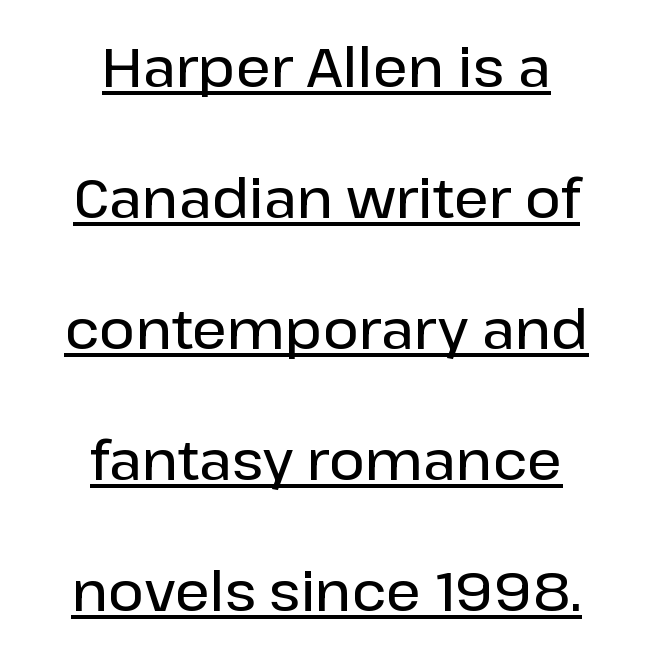
{"serif": "no", "italic": "no", "bold": "semi", "weight": "semibold", "width": "normal", "stroke_contrast": "low", "x_height": "medium", "monospaced": "no", "underline": "yes", "align": "center", "line_spacing": "loose", "line_spacing_ratio": 2.38, "letter_spacing": "normal", "letter_spacing_em": 0.0, "glyph_px": 55}
